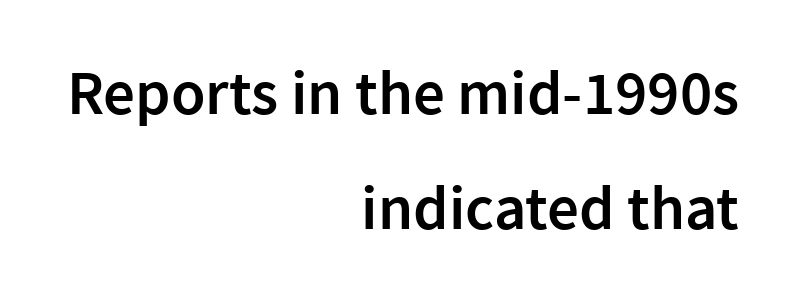
A clean baseline with only descenders dipping below it. This sample has the flowing, uneven cadence of proportional lettering. Every letter is mildly thick-stroked: semibold rather than bold. Do the letters lean? They stand straight. Type style note: lacks serifs.
